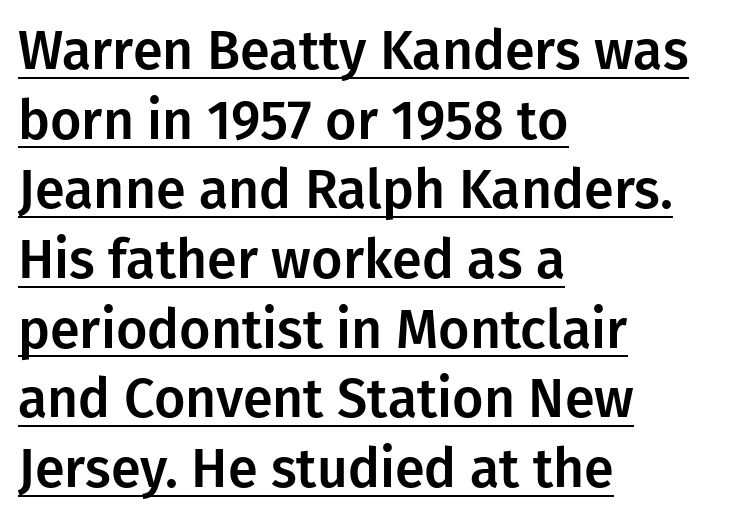
Q: Is the text italic (slanted)? A: No, it is upright.
Q: Is the typeface a serif or a sans-serif typeface? A: Sans-serif.
Q: Is the text underlined? A: Yes.
Q: How is the paragraph aligned? A: Left-aligned.
Q: Is the spacing between letters normal or unusually wide? A: Normal.
Q: Is the spacing between lines tight, normal or loose? A: Normal.
Q: Width (condensed, normal, or wide)? A: Normal.
Q: Stroke contrast? A: Low.
Q: x-height? A: Medium.
Q: Monospaced? A: No.
